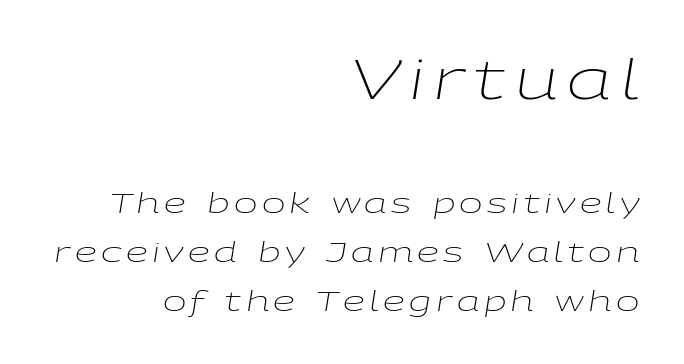
Q: Is the text bold? A: No.
Q: Is the text italic (slanted)? A: Yes, it leans right by about 9 degrees.
Q: Is the text underlined? A: No.
Q: How is the paragraph aligned? A: Right-aligned.
Q: Which block of text is set in a larger size, the first (top) or the second (bottom)? A: The first (top) one.
Q: Width (condensed, normal, or wide)? A: Wide.
Q: Stroke contrast? A: Low.
Q: x-height? A: Medium.
Q: Monospaced? A: No.
